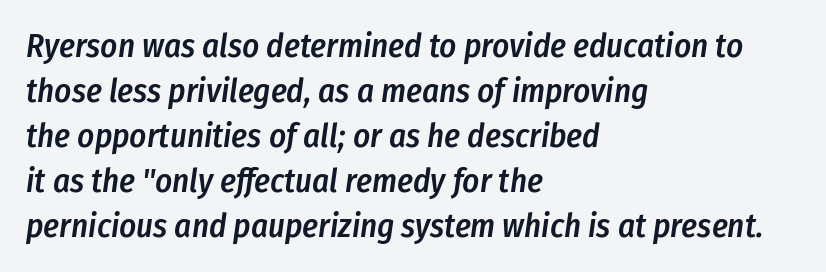
Q: Is the text bold? A: Semi-bold.
Q: Is the text italic (slanted)? A: Yes, it leans right by about 8 degrees.
Q: Is the text underlined? A: No.
Q: How is the paragraph aligned? A: Left-aligned.
Q: Is the spacing between letters normal or unusually wide? A: Normal.
Q: Is the spacing between lines tight, normal or loose? A: Normal.
Q: Width (condensed, normal, or wide)? A: Condensed.
Q: Stroke contrast? A: Low.
Q: x-height? A: Medium.
Q: Monospaced? A: No.
